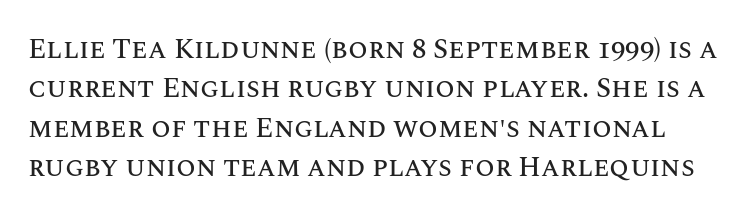
The letters stand upright; this is a roman face. Note the varied advance widths — an 'i' is clearly narrower than an 'm'. Short note: letters normally spaced. Quick note: interline space is typical. Underlining? Definitely not there.
